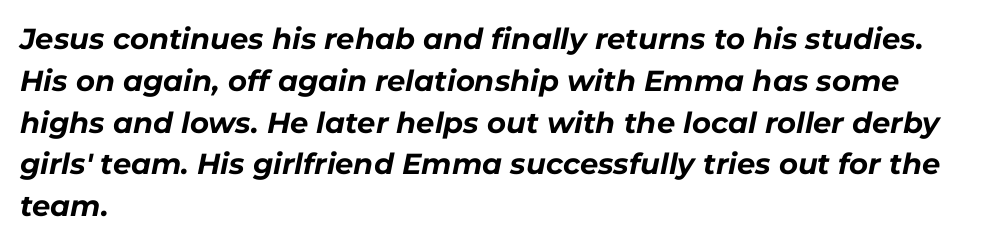
{"italic": "yes", "lean": "right", "slant_degrees": 11, "bold": "yes", "weight": "bold", "width": "normal", "stroke_contrast": "low", "x_height": "medium", "monospaced": "no", "underline": "no", "align": "left", "line_spacing": "normal", "line_spacing_ratio": 1.44, "letter_spacing": "normal", "letter_spacing_em": 0.0, "glyph_px": 29}
